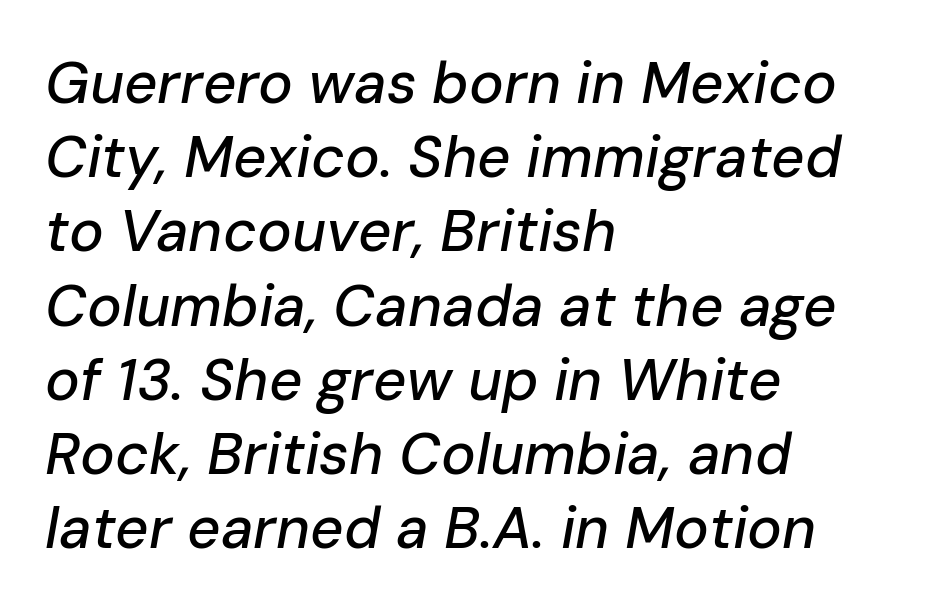
The image shows 58 px text type, italic (leaning right); set left-aligned, normal line spacing (1.28x), normal letter spacing, not underlined; low stroke contrast and a medium x-height.
